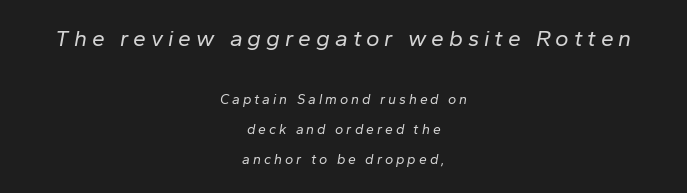
{"italic": "yes", "lean": "right", "slant_degrees": 10, "bold": "no", "underline": "no", "align": "center", "line_spacing": "loose", "line_spacing_ratio": 2.13, "letter_spacing": "wide", "letter_spacing_em": 0.21, "larger_block": "first", "size_ratio": 1.64, "glyph_px": 23}
